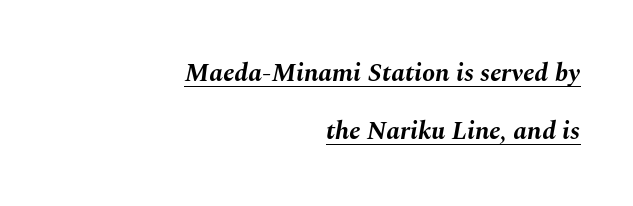
The image shows 26 px bold type, italic (leaning right); set right-aligned, loose line spacing (2.24x), normal letter spacing, underlined.
